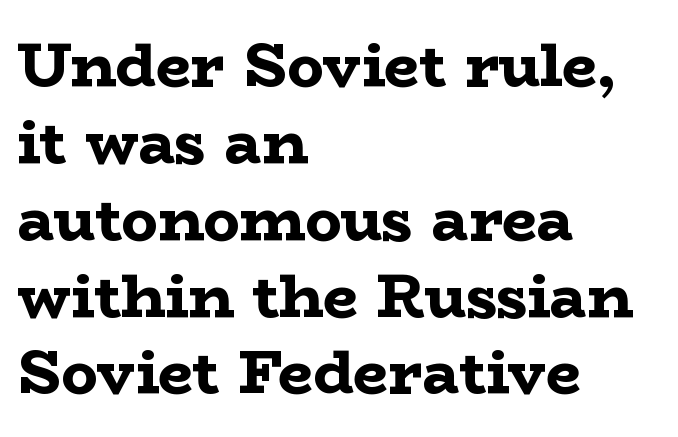
The image shows 61 px bold, wide serif type, upright; set left-aligned, normal line spacing (1.26x), normal letter spacing, not underlined; low stroke contrast and a medium x-height.
